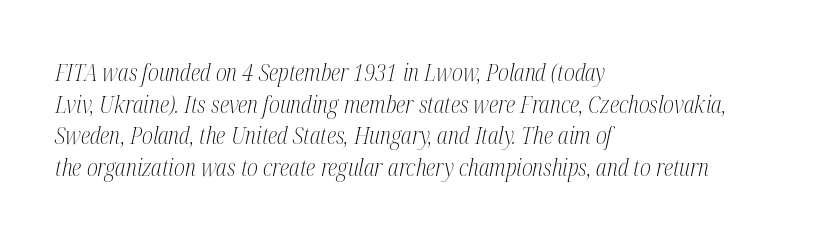
The image shows 24 px text type, italic (leaning right); set left-aligned, normal line spacing (1.32x), normal letter spacing, not underlined.
